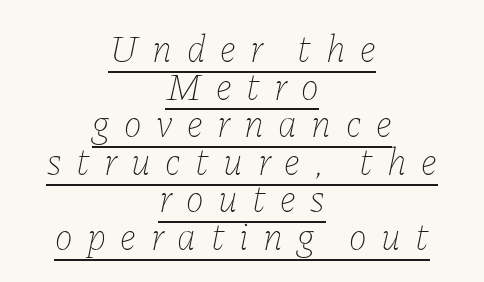
{"italic": "yes", "lean": "right", "slant_degrees": 11, "bold": "no", "weight": "thin", "width": "normal", "stroke_contrast": "low", "x_height": "medium", "monospaced": "no", "underline": "yes", "align": "center", "line_spacing": "tight", "line_spacing_ratio": 0.99, "letter_spacing": "wide", "letter_spacing_em": 0.38, "glyph_px": 38}
